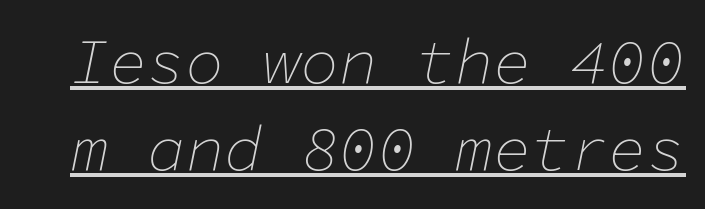
Q: Is the text bold? A: No.
Q: Is the text italic (slanted)? A: Yes, it leans right by about 11 degrees.
Q: Is the text underlined? A: Yes.
Q: Is the spacing between letters normal or unusually wide? A: Normal.
Q: Is the spacing between lines tight, normal or loose? A: Normal.
Q: Width (condensed, normal, or wide)? A: Normal.
Q: Stroke contrast? A: Low.
Q: x-height? A: Medium.
Q: Monospaced? A: Yes.
